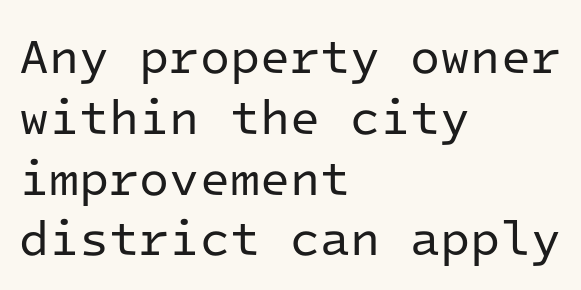
Q: Is the text bold? A: No.
Q: Is the text italic (slanted)? A: No, it is upright.
Q: Is the typeface a serif or a sans-serif typeface? A: Sans-serif.
Q: Is the text underlined? A: No.
Q: How is the paragraph aligned? A: Left-aligned.
Q: Is the spacing between letters normal or unusually wide? A: Normal.
Q: Width (condensed, normal, or wide)? A: Normal.
Q: Stroke contrast? A: Low.
Q: x-height? A: Medium.
Q: Monospaced? A: Yes.
